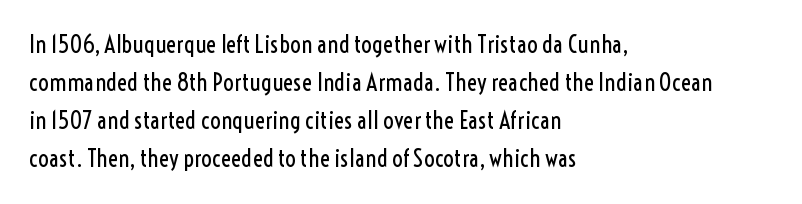
{"italic": "no", "bold": "no", "underline": "no", "align": "left", "line_spacing": "normal", "line_spacing_ratio": 1.59, "letter_spacing": "normal", "letter_spacing_em": 0.0, "glyph_px": 24}
